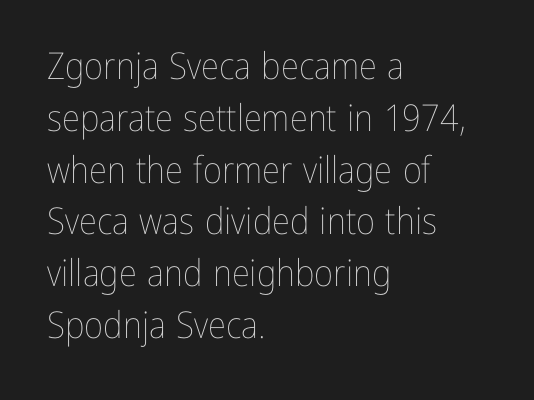
The image shows 37 px thin, condensed type, upright; set left-aligned, normal line spacing (1.4x), normal letter spacing, not underlined; low stroke contrast and a medium x-height.
